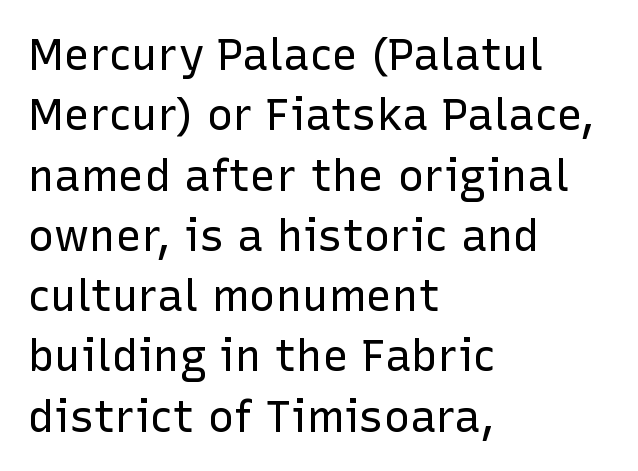
The image shows 44 px regular-weight sans-serif type, upright; set left-aligned, normal line spacing (1.37x), normal letter spacing, not underlined; low stroke contrast and a medium x-height.
